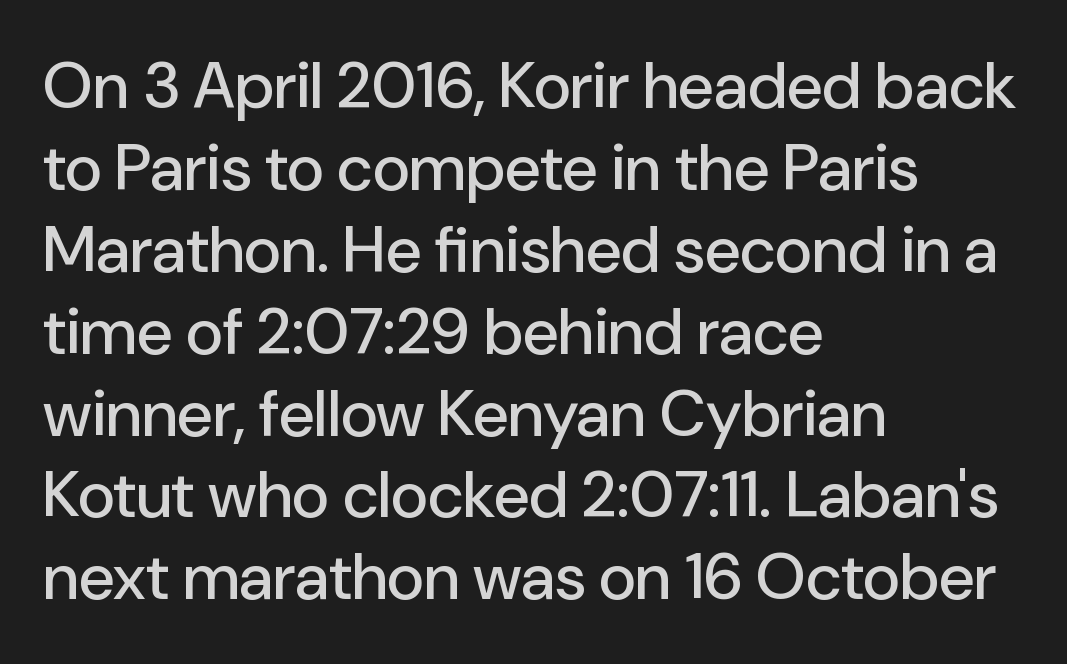
Q: Is the text italic (slanted)? A: No, it is upright.
Q: Is the typeface a serif or a sans-serif typeface? A: Sans-serif.
Q: Is the text underlined? A: No.
Q: How is the paragraph aligned? A: Left-aligned.
Q: Is the spacing between letters normal or unusually wide? A: Normal.
Q: Is the spacing between lines tight, normal or loose? A: Normal.
Q: Width (condensed, normal, or wide)? A: Normal.
Q: Stroke contrast? A: Low.
Q: x-height? A: Medium.
Q: Monospaced? A: No.
